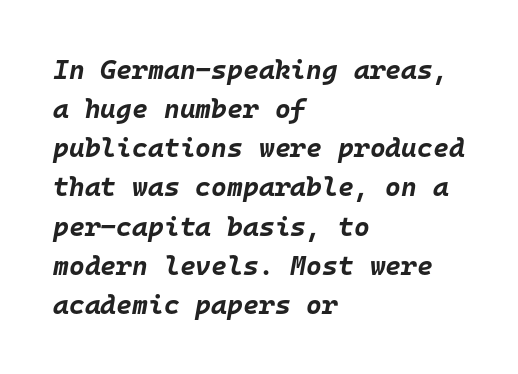
Does the weight exceed regular? Yes, all the way to bold. Honestly, the letter spacing is just normal — you wouldn't notice it. The whole block is typeset with a tilt. One glance says typical: line gaps are just what's usual.
